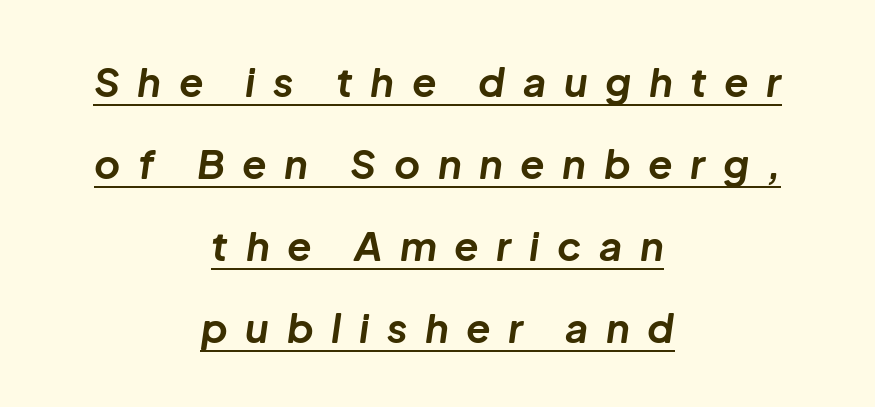
Q: Is the text bold? A: Yes.
Q: Is the text italic (slanted)? A: Yes, it leans right by about 8 degrees.
Q: Is the text underlined? A: Yes.
Q: How is the paragraph aligned? A: Centered.
Q: Is the spacing between letters normal or unusually wide? A: Unusually wide.
Q: Is the spacing between lines tight, normal or loose? A: Loose.
Q: Width (condensed, normal, or wide)? A: Normal.
Q: Stroke contrast? A: Low.
Q: x-height? A: Medium.
Q: Monospaced? A: No.
